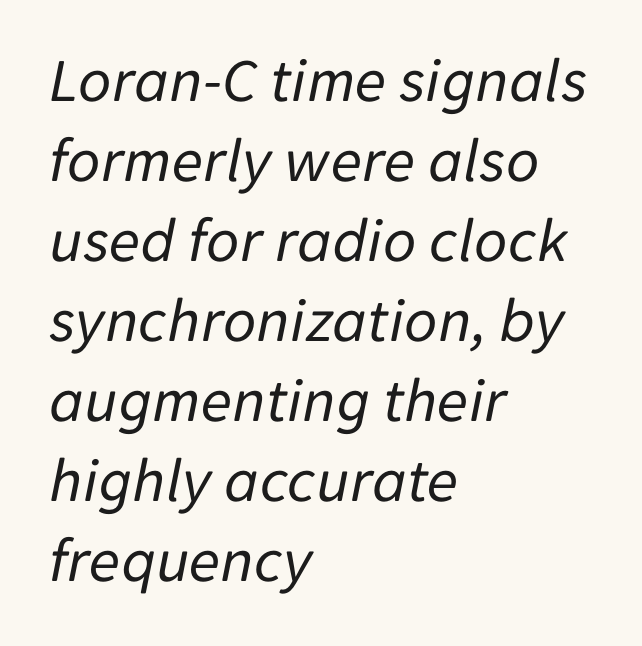
Compared with ordinary roman type, these characters are visibly tilted. Teacher's note: observe the even left margin — that is flush-left alignment. Each letter keeps its own natural width here, so spacing adapts to shape. Compared with a typical body face, this is equally light or lighter still. What's the leading like? Ordinary, nothing unusual. Any mark beneath the type? The region is blank.
